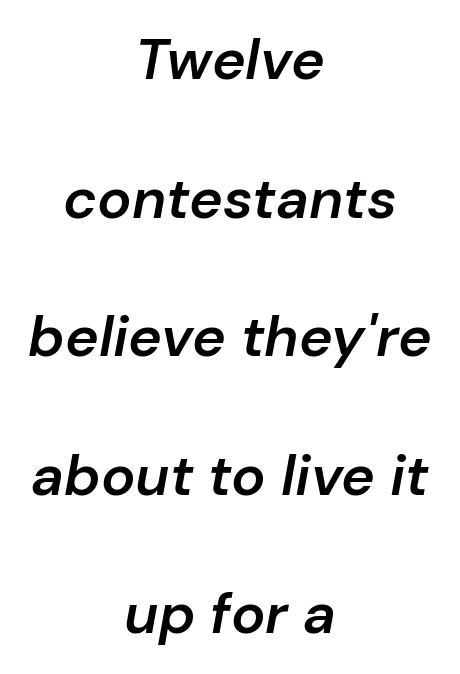
{"italic": "yes", "lean": "right", "slant_degrees": 10, "bold": "semi", "weight": "semibold", "width": "normal", "stroke_contrast": "low", "x_height": "medium", "monospaced": "no", "underline": "no", "align": "center", "line_spacing": "loose", "line_spacing_ratio": 2.43, "letter_spacing": "normal", "letter_spacing_em": 0.0, "glyph_px": 57}
